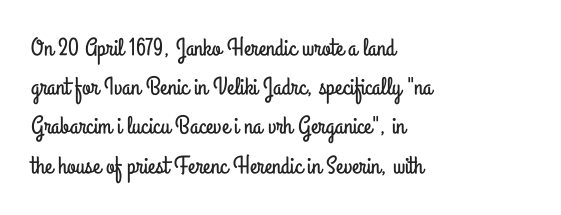
The foot of each line stays bare and open. Upright lettering throughout. Characters follow at the spacing the type designer built in. Line spacing here is normal.
